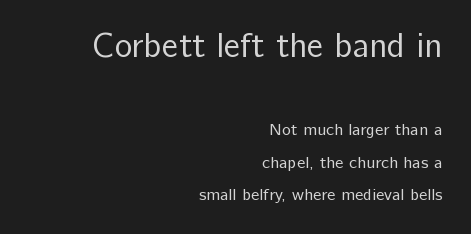
Beneath every word, the page is bare. The earlier block is typeset at a bigger size than the later block. The letters look calm and open, with moderate or lighter stems. Character widths vary here, with narrow letters taking less room than wide ones. This rendering leaves character spacing at its baseline value. The letters carry no serifs — their stems end cleanly without finishing strokes.
